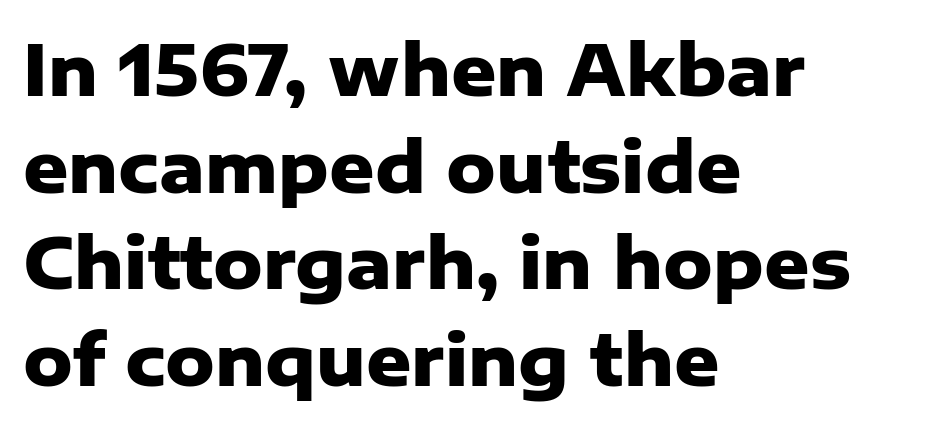
{"serif": "no", "italic": "no", "bold": "yes", "weight": "heavy", "width": "normal", "stroke_contrast": "low", "x_height": "medium", "monospaced": "no", "underline": "no", "align": "left", "line_spacing": "normal", "line_spacing_ratio": 1.38, "letter_spacing": "normal", "letter_spacing_em": 0.0, "glyph_px": 70}
